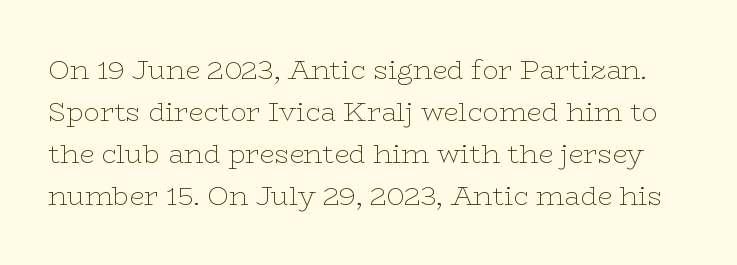
The image shows 27 px text type, upright; set normal line spacing (1.55x), normal letter spacing, not underlined.
